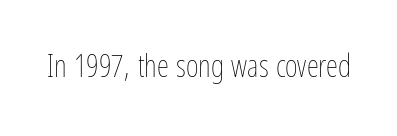
Q: Is the text bold? A: No.
Q: Is the text italic (slanted)? A: No, it is upright.
Q: Is the text underlined? A: No.
Q: Is the spacing between letters normal or unusually wide? A: Normal.
Q: Width (condensed, normal, or wide)? A: Condensed.
Q: Stroke contrast? A: Low.
Q: x-height? A: Medium.
Q: Monospaced? A: No.
